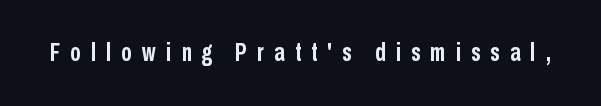
Q: Is the text bold? A: Yes.
Q: Is the text italic (slanted)? A: No, it is upright.
Q: Is the text underlined? A: No.
Q: Is the spacing between letters normal or unusually wide? A: Unusually wide.
